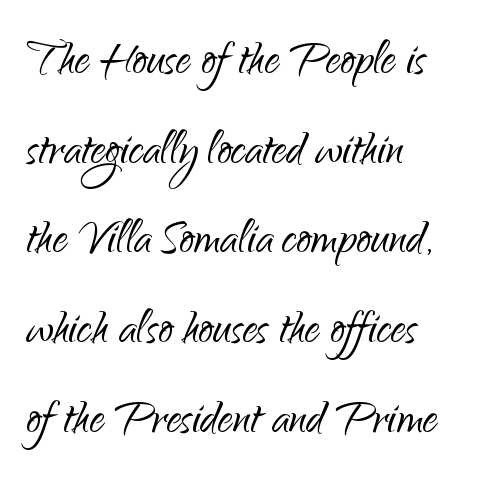
The image shows 59 px light sans-serif type; set left-aligned, normal line spacing (1.52x), normal letter spacing, not underlined; low stroke contrast and a small x-height.
